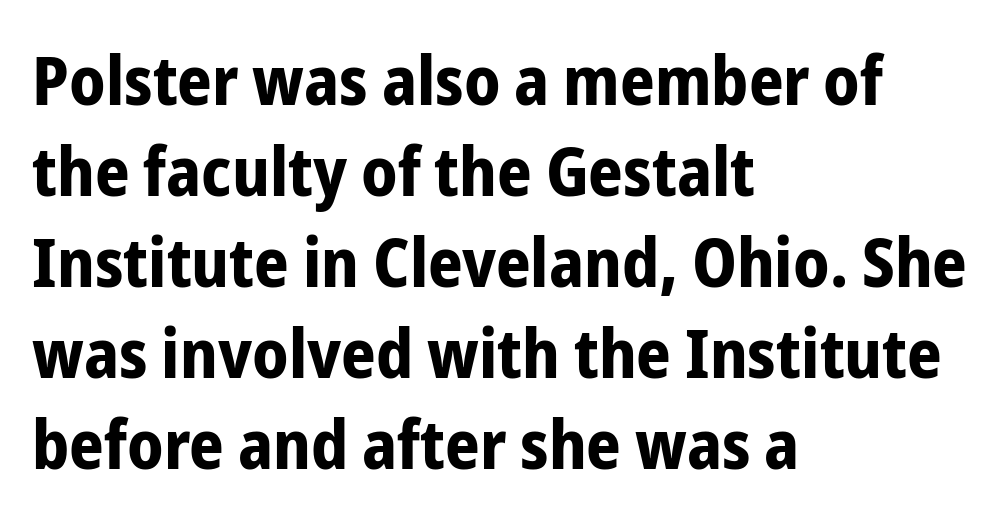
Q: Is the text bold? A: Yes.
Q: Is the text italic (slanted)? A: No, it is upright.
Q: Is the typeface a serif or a sans-serif typeface? A: Sans-serif.
Q: Is the text underlined? A: No.
Q: How is the paragraph aligned? A: Left-aligned.
Q: Is the spacing between letters normal or unusually wide? A: Normal.
Q: Is the spacing between lines tight, normal or loose? A: Normal.
Q: Width (condensed, normal, or wide)? A: Condensed.
Q: Stroke contrast? A: Low.
Q: x-height? A: Medium.
Q: Monospaced? A: No.
